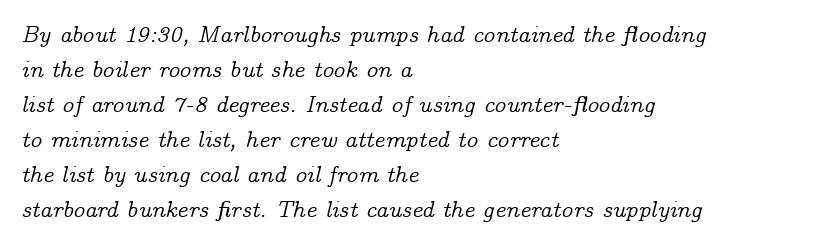
Students, note that the glyphs here touch the page at normal intervals. The leading is moderate, giving the passage an even texture. The lettering tilts uniformly, giving the passage an italic look. The rag falls on the right side of this text block. Each row of text sits above clean, open space.
